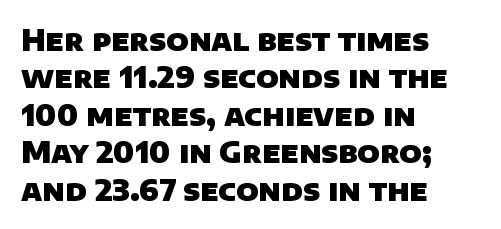
Q: Is the text bold? A: Yes.
Q: Is the typeface a serif or a sans-serif typeface? A: Sans-serif.
Q: Is the text underlined? A: No.
Q: How is the paragraph aligned? A: Left-aligned.
Q: Is the spacing between letters normal or unusually wide? A: Normal.
Q: Is the spacing between lines tight, normal or loose? A: Normal.
Q: Width (condensed, normal, or wide)? A: Normal.
Q: Stroke contrast? A: Low.
Q: x-height? A: Large.
Q: Monospaced? A: No.
